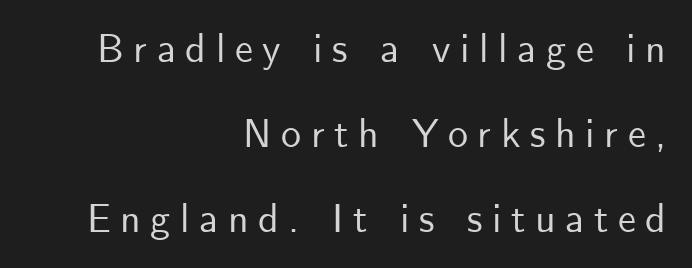
Each line ends at the same right margin while the left side varies. The passage shown has open, widely tracked lettering throughout. Rule under the text: the space is simply empty. No feet cap the strokes, marking this as sans-serif type.
